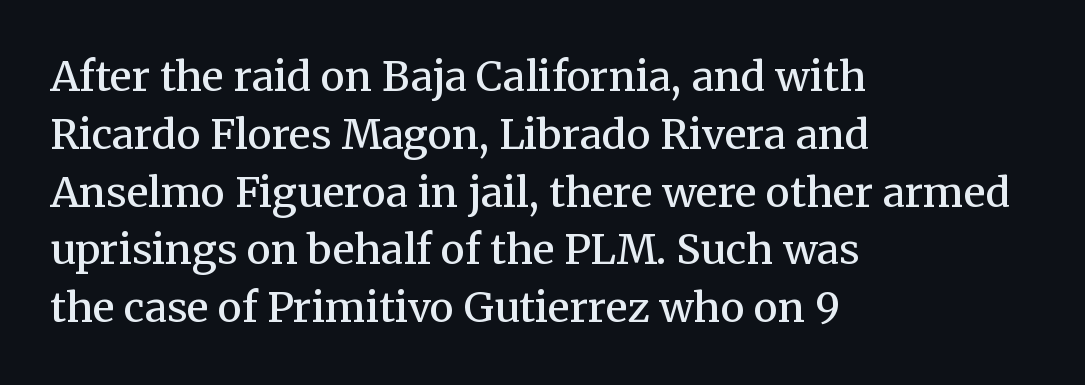
Compared with a centered layout, this one pins lines to the left instead. Bold? Not quite — semibold, heavier than regular but stopping short. The typography opts for an upright posture over an oblique one. Observe the ordinary spacing: letters are neighbours, not strangers.
